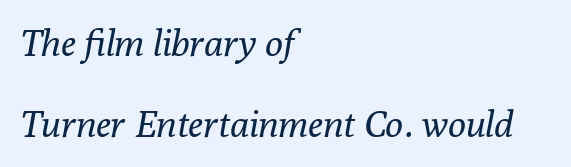
Q: Is the text bold? A: No.
Q: Is the text italic (slanted)? A: Yes, it leans right by about 10 degrees.
Q: Is the typeface a serif or a sans-serif typeface? A: Serif.
Q: Is the text underlined? A: No.
Q: How is the paragraph aligned? A: Left-aligned.
Q: Is the spacing between letters normal or unusually wide? A: Normal.
Q: Is the spacing between lines tight, normal or loose? A: Loose.
Q: Width (condensed, normal, or wide)? A: Normal.
Q: Stroke contrast? A: Low.
Q: x-height? A: Medium.
Q: Monospaced? A: No.
